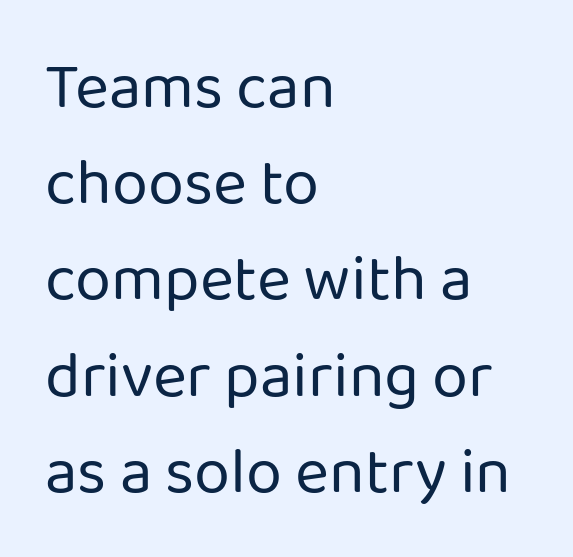
Q: Is the text bold? A: No.
Q: Is the text italic (slanted)? A: No, it is upright.
Q: Is the typeface a serif or a sans-serif typeface? A: Sans-serif.
Q: Is the text underlined? A: No.
Q: How is the paragraph aligned? A: Left-aligned.
Q: Is the spacing between letters normal or unusually wide? A: Normal.
Q: Is the spacing between lines tight, normal or loose? A: Normal.
Q: Width (condensed, normal, or wide)? A: Normal.
Q: Stroke contrast? A: Low.
Q: x-height? A: Medium.
Q: Monospaced? A: No.
